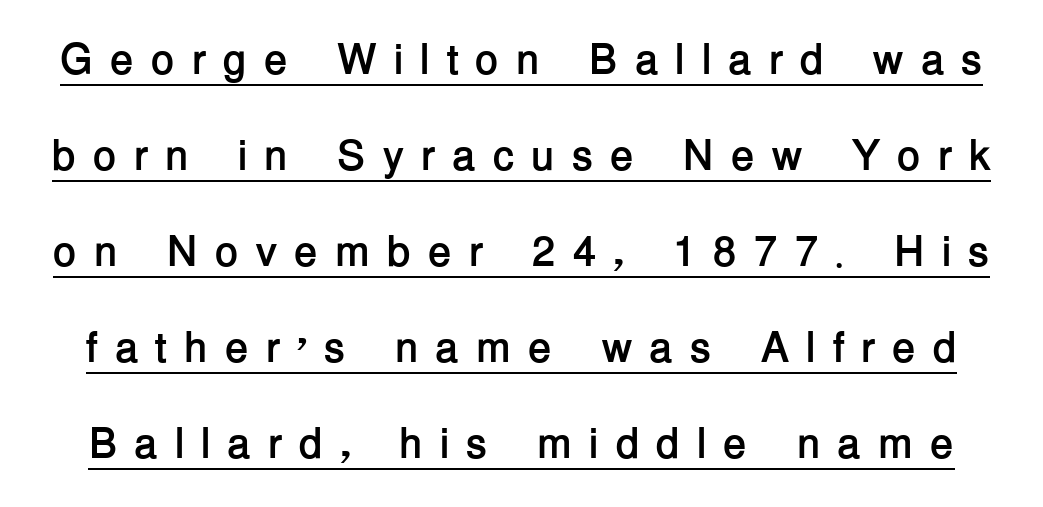
The image shows 43 px semibold sans-serif type, upright; set loose line spacing (2.23x), unusually wide letter spacing (+0.39 em), underlined; low stroke contrast and a medium x-height.
